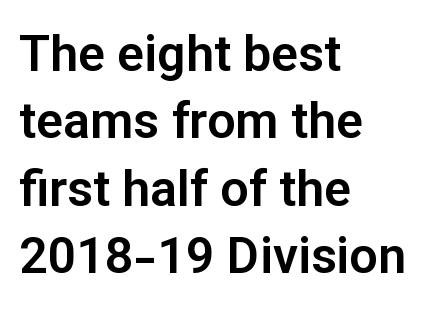
The image shows 50 px sans-serif type, upright; set left-aligned, normal line spacing (1.35x), normal letter spacing, not underlined; low stroke contrast and a medium x-height.
